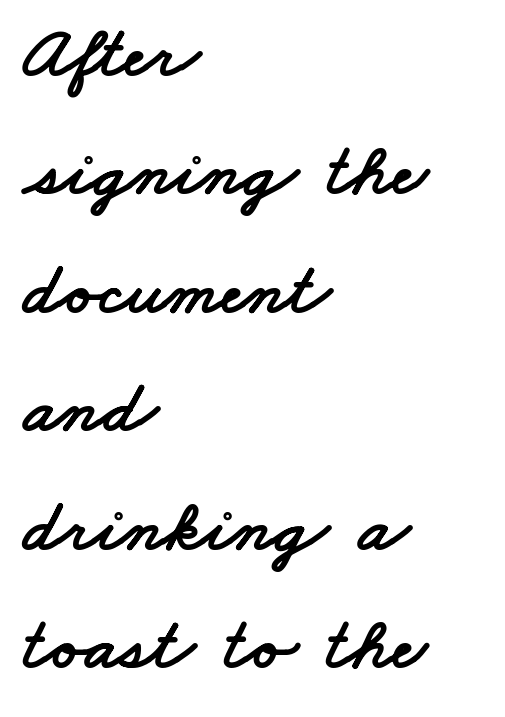
This rendering features lettering with no underline. Classification — sans serif. The rows are spaced the way most documents space them. Line starts are locked; line ends wander.
